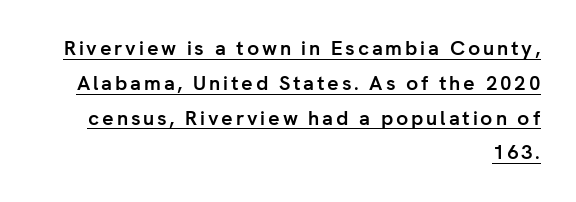
The paragraph has a hard right edge and a soft left edge. A rule runs beneath these lines of type. The glyphs have the mass of a bold cut. These lines were composed using upright roman letters.
